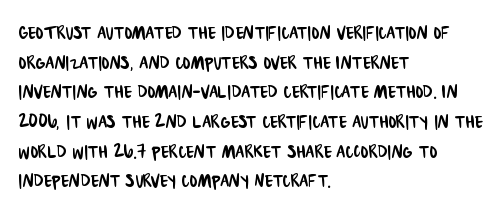
The image shows 23 px text type; set left-aligned, normal line spacing (1.29x), normal letter spacing, not underlined.
